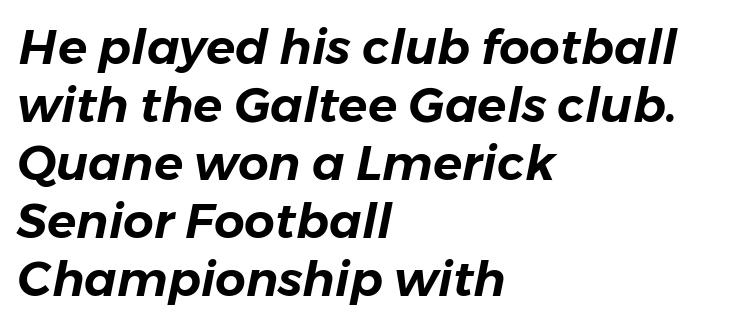
Q: Is the text italic (slanted)? A: Yes, it leans right by about 11 degrees.
Q: Is the text underlined? A: No.
Q: How is the paragraph aligned? A: Left-aligned.
Q: Is the spacing between letters normal or unusually wide? A: Normal.
Q: Width (condensed, normal, or wide)? A: Normal.
Q: Stroke contrast? A: Low.
Q: x-height? A: Medium.
Q: Monospaced? A: No.
